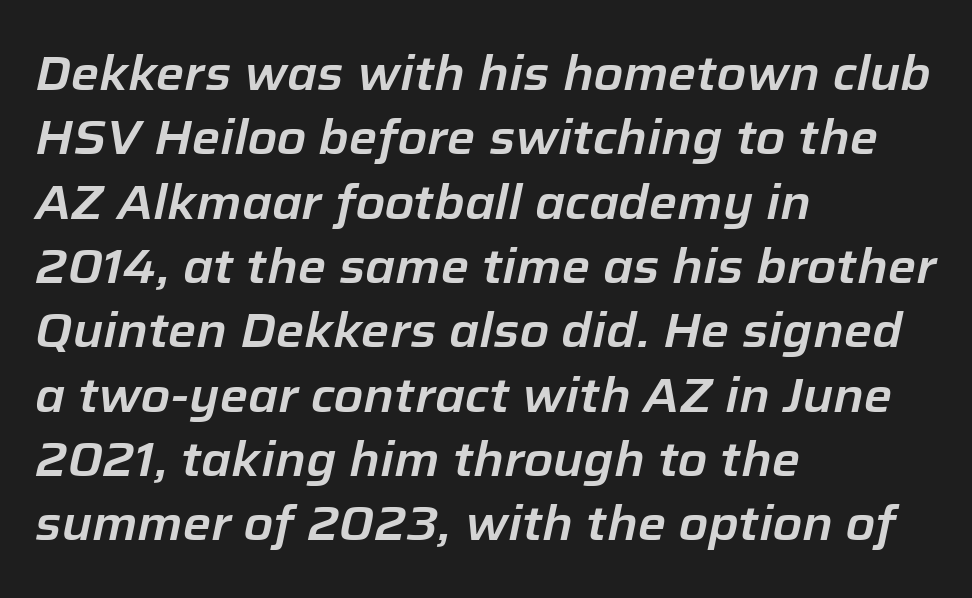
{"italic": "yes", "lean": "right", "slant_degrees": 12, "width": "normal", "stroke_contrast": "low", "x_height": "medium", "monospaced": "no", "underline": "no", "align": "left", "line_spacing": "normal", "line_spacing_ratio": 1.34, "letter_spacing": "normal", "letter_spacing_em": 0.0, "glyph_px": 48}
